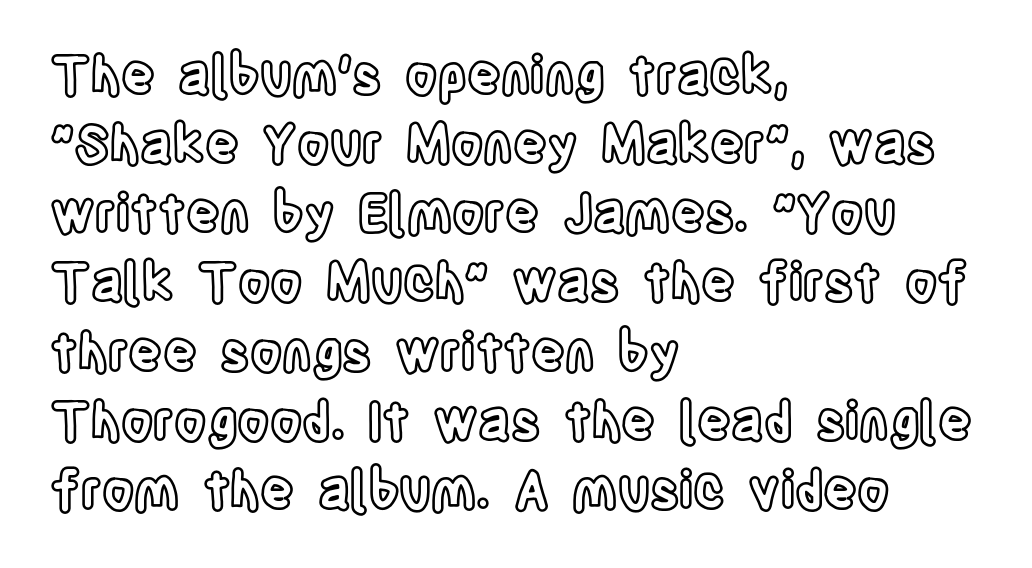
{"italic": "no", "width": "condensed", "x_height": "large", "monospaced": "no", "underline": "no", "align": "left", "line_spacing": "normal", "line_spacing_ratio": 1.33, "letter_spacing": "normal", "letter_spacing_em": 0.0, "glyph_px": 52}
